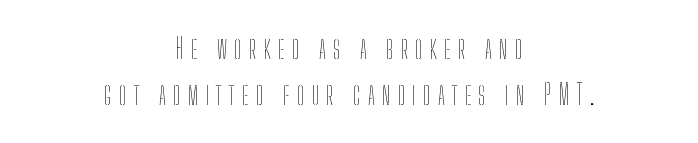
The tracking jumps out immediately: characters are airy and widely separated. The typesetting does not lean heavy: it is not bold. When letters stand straight like this, we call the style roman or upright. The space beneath each line is pristine and unruled. This sample keeps an unexceptional amount of space between lines.
